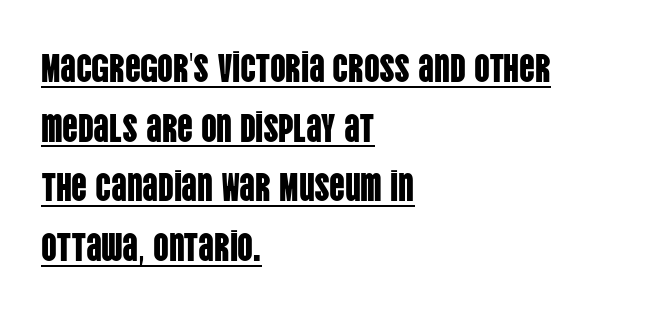
The image shows 39 px condensed sans-serif type, upright; set left-aligned, normal line spacing (1.53x), normal letter spacing, underlined; low stroke contrast and a large x-height.
